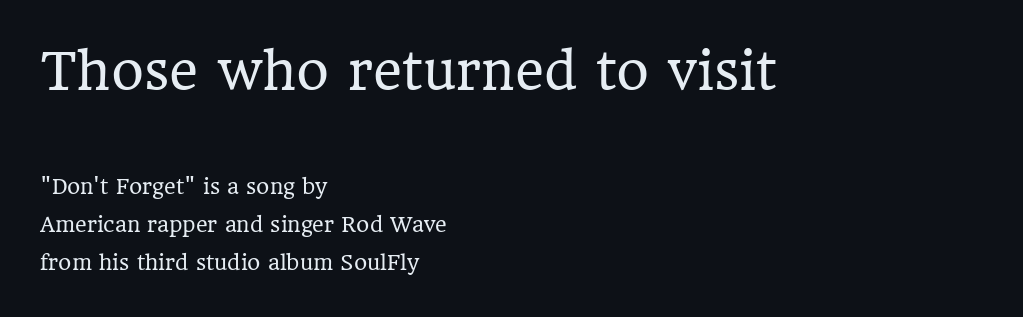
Q: Is the text bold? A: No.
Q: Is the text italic (slanted)? A: No, it is upright.
Q: Is the typeface a serif or a sans-serif typeface? A: Serif.
Q: Is the text underlined? A: No.
Q: How is the paragraph aligned? A: Left-aligned.
Q: Is the spacing between letters normal or unusually wide? A: Normal.
Q: Which block of text is set in a larger size, the first (top) or the second (bottom)? A: The first (top) one.
Q: Width (condensed, normal, or wide)? A: Normal.
Q: Stroke contrast? A: Low.
Q: x-height? A: Medium.
Q: Monospaced? A: No.
